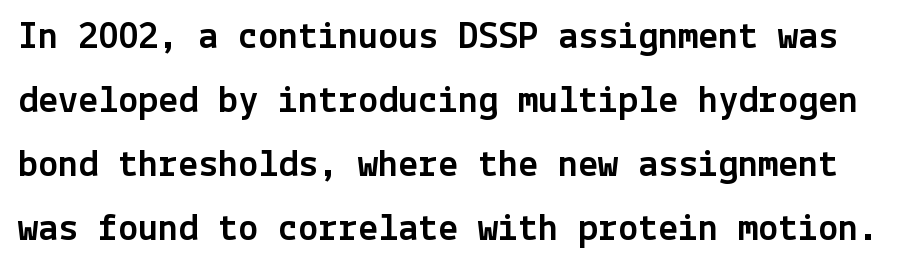
The image shows 40 px sans-serif type, upright; set normal line spacing (1.6x), normal letter spacing, not underlined; a medium x-height.
